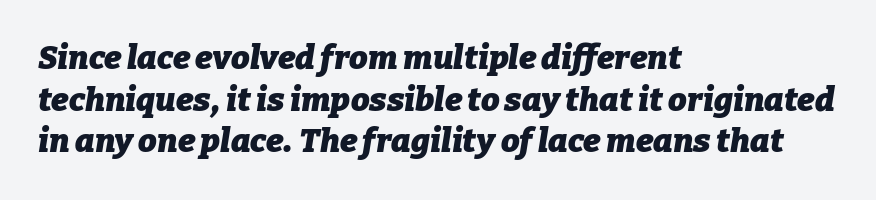
Q: Is the text bold? A: Yes.
Q: Is the text italic (slanted)? A: Yes, it leans right by about 9 degrees.
Q: Is the text underlined? A: No.
Q: How is the paragraph aligned? A: Left-aligned.
Q: Is the spacing between letters normal or unusually wide? A: Normal.
Q: Is the spacing between lines tight, normal or loose? A: Normal.
Q: Width (condensed, normal, or wide)? A: Normal.
Q: Stroke contrast? A: Low.
Q: x-height? A: Medium.
Q: Monospaced? A: No.
